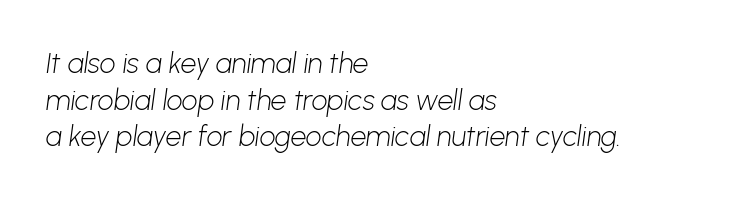
The rendering anchors every line to the left-hand side. Stroke thickness stays within the range of a standard reading face or lighter. Standard letterfit; no display-style spreading of the glyphs. Glance below the letters and you will spot only blank space.
